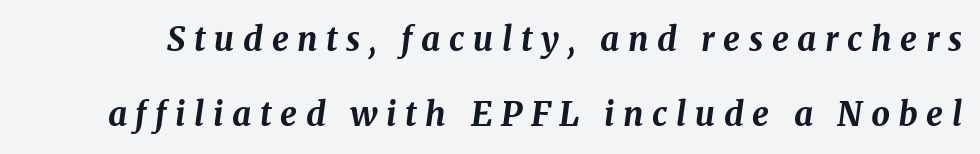
The image shows 33 px bold type, italic (leaning right); set loose line spacing (2.27x), unusually wide letter spacing (+0.26 em), not underlined; medium stroke contrast and a medium x-height.
